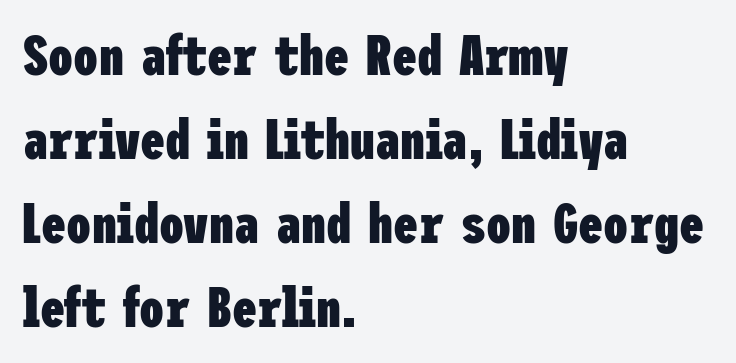
Q: Is the text bold? A: Yes.
Q: Is the text italic (slanted)? A: No, it is upright.
Q: Is the typeface a serif or a sans-serif typeface? A: Sans-serif.
Q: Is the text underlined? A: No.
Q: How is the paragraph aligned? A: Left-aligned.
Q: Is the spacing between letters normal or unusually wide? A: Normal.
Q: Is the spacing between lines tight, normal or loose? A: Normal.
Q: Width (condensed, normal, or wide)? A: Condensed.
Q: Stroke contrast? A: Low.
Q: x-height? A: Medium.
